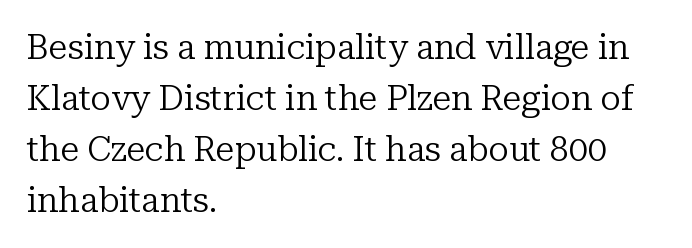
Q: Is the text bold? A: No.
Q: Is the text italic (slanted)? A: No, it is upright.
Q: Is the typeface a serif or a sans-serif typeface? A: Serif.
Q: Is the text underlined? A: No.
Q: How is the paragraph aligned? A: Left-aligned.
Q: Is the spacing between letters normal or unusually wide? A: Normal.
Q: Is the spacing between lines tight, normal or loose? A: Normal.
Q: Width (condensed, normal, or wide)? A: Normal.
Q: Stroke contrast? A: Low.
Q: x-height? A: Medium.
Q: Monospaced? A: No.
